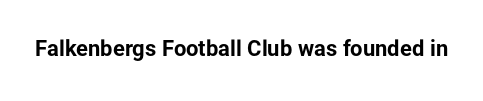
Q: Is the text bold? A: Yes.
Q: Is the text italic (slanted)? A: No, it is upright.
Q: Is the text underlined? A: No.
Q: Is the spacing between letters normal or unusually wide? A: Normal.
